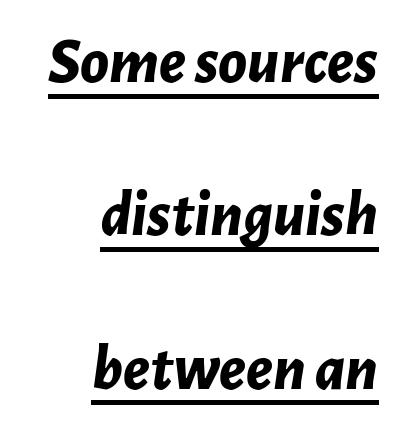
Q: Is the text bold? A: Yes.
Q: Is the text italic (slanted)? A: Yes, it leans right by about 7 degrees.
Q: Is the text underlined? A: Yes.
Q: How is the paragraph aligned? A: Right-aligned.
Q: Is the spacing between letters normal or unusually wide? A: Normal.
Q: Is the spacing between lines tight, normal or loose? A: Loose.
Q: Width (condensed, normal, or wide)? A: Normal.
Q: Stroke contrast? A: Low.
Q: x-height? A: Medium.
Q: Monospaced? A: No.
